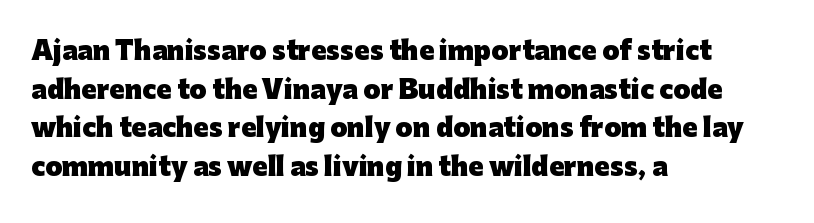
The image shows 25 px bold type, upright; set left-aligned, normal line spacing (1.55x), normal letter spacing, not underlined.
